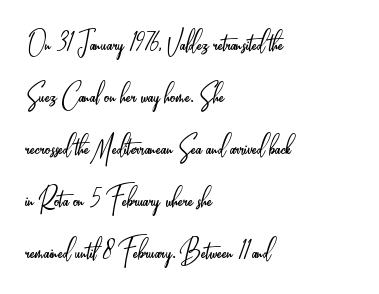
Q: Is the text bold? A: No.
Q: Is the text italic (slanted)? A: Yes.
Q: Is the typeface a serif or a sans-serif typeface? A: Sans-serif.
Q: Is the text underlined? A: No.
Q: How is the paragraph aligned? A: Left-aligned.
Q: Is the spacing between letters normal or unusually wide? A: Normal.
Q: Is the spacing between lines tight, normal or loose? A: Normal.
Q: Width (condensed, normal, or wide)? A: Condensed.
Q: Stroke contrast? A: Low.
Q: x-height? A: Small.
Q: Monospaced? A: No.
